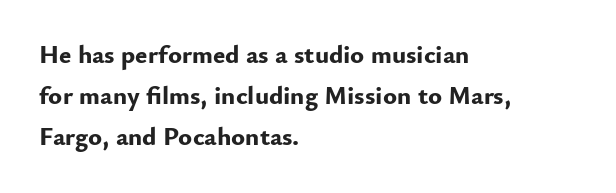
{"italic": "no", "bold": "yes", "underline": "no", "align": "left", "line_spacing": "normal", "line_spacing_ratio": 1.58, "letter_spacing": "normal", "letter_spacing_em": 0.0, "glyph_px": 26}
